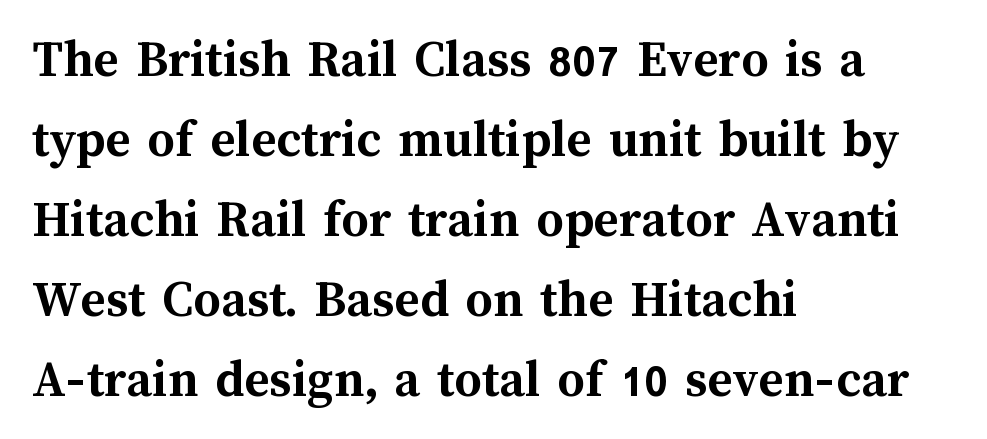
The image shows 54 px semibold type, upright; set left-aligned, normal line spacing (1.48x), normal letter spacing, not underlined; medium stroke contrast and a medium x-height.
